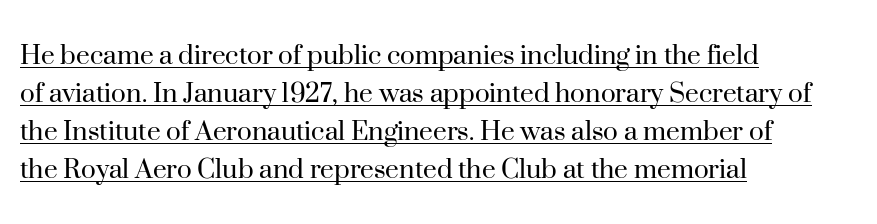
{"serif": "yes", "italic": "no", "bold": "no", "weight": "regular", "width": "normal", "stroke_contrast": "high", "x_height": "small", "monospaced": "no", "underline": "yes", "align": "left", "line_spacing_ratio": 1.23, "letter_spacing": "normal", "letter_spacing_em": 0.0, "glyph_px": 31}
